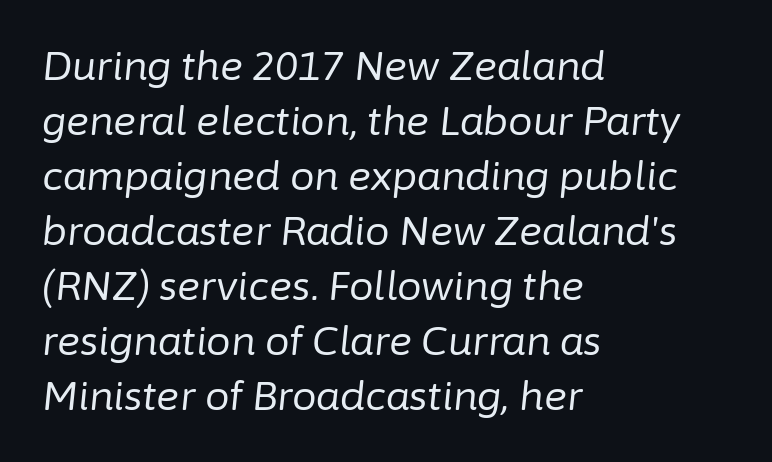
{"italic": "yes", "lean": "right", "slant_degrees": 6, "bold": "no", "weight": "regular", "width": "normal", "stroke_contrast": "low", "x_height": "medium", "monospaced": "no", "underline": "no", "align": "left", "line_spacing": "normal", "line_spacing_ratio": 1.41, "letter_spacing": "normal", "letter_spacing_em": 0.0, "glyph_px": 39}
